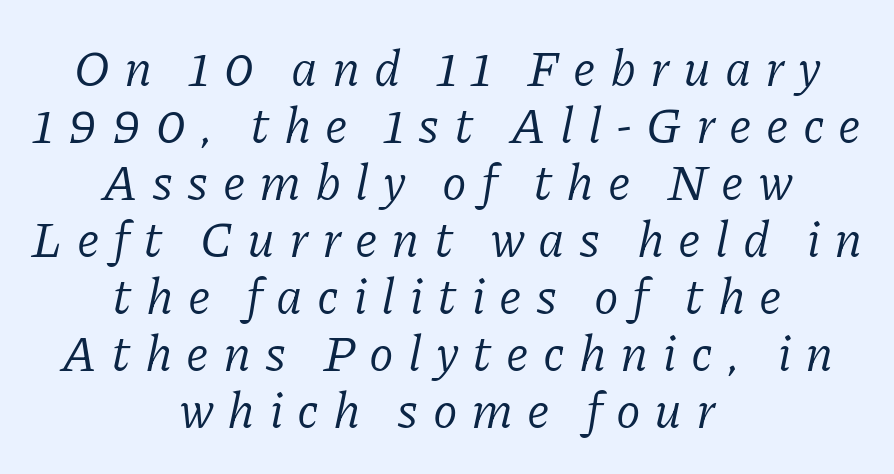
Q: Is the text bold? A: No.
Q: Is the text italic (slanted)? A: Yes, it leans right by about 11 degrees.
Q: Is the typeface a serif or a sans-serif typeface? A: Serif.
Q: Is the text underlined? A: No.
Q: How is the paragraph aligned? A: Centered.
Q: Is the spacing between letters normal or unusually wide? A: Unusually wide.
Q: Is the spacing between lines tight, normal or loose? A: Tight.
Q: Width (condensed, normal, or wide)? A: Normal.
Q: Stroke contrast? A: Low.
Q: x-height? A: Medium.
Q: Monospaced? A: No.
